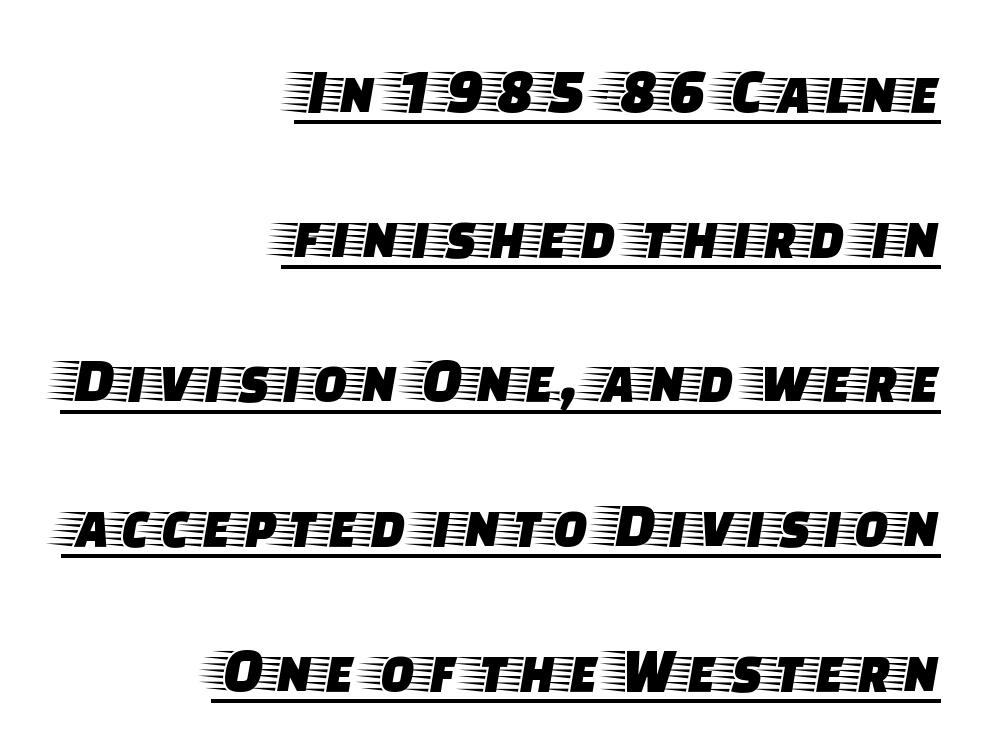
{"serif": "yes", "width": "wide", "stroke_contrast": "low", "x_height": "large", "monospaced": "no", "underline": "yes", "align": "right", "line_spacing": "loose", "line_spacing_ratio": 2.26, "letter_spacing": "normal", "letter_spacing_em": 0.0, "glyph_px": 64}
